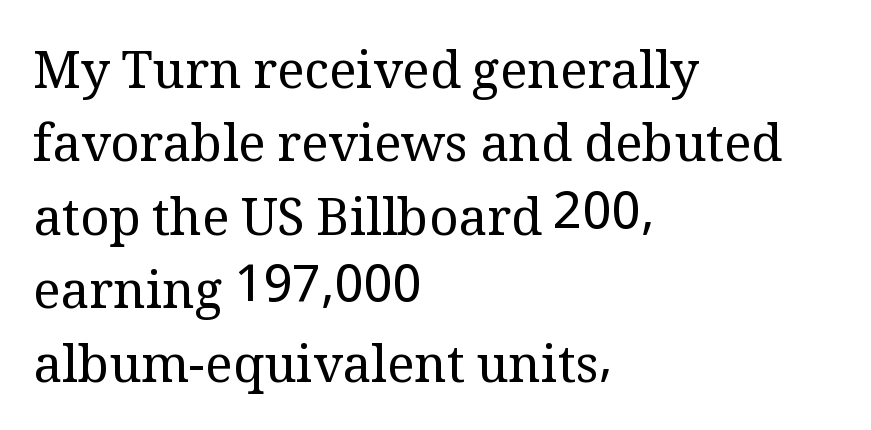
This is the regular roman posture of the typeface. Here the designer chose a conventional face with non-uniform glyph widths. Every row of glyphs begins at an identical x-position on the left. This rendering employs a face with finishing strokes, i.e., a serif. This block has exactly the height ordinary leading produces. Beneath every word, the page is bare.
